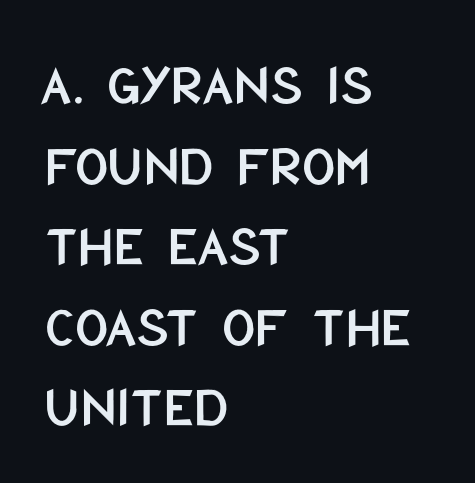
Q: Is the text italic (slanted)? A: No, it is upright.
Q: Is the typeface a serif or a sans-serif typeface? A: Sans-serif.
Q: Is the text underlined? A: No.
Q: How is the paragraph aligned? A: Left-aligned.
Q: Is the spacing between letters normal or unusually wide? A: Normal.
Q: Is the spacing between lines tight, normal or loose? A: Normal.
Q: Width (condensed, normal, or wide)? A: Condensed.
Q: Stroke contrast? A: Low.
Q: x-height? A: Large.
Q: Monospaced? A: No.
